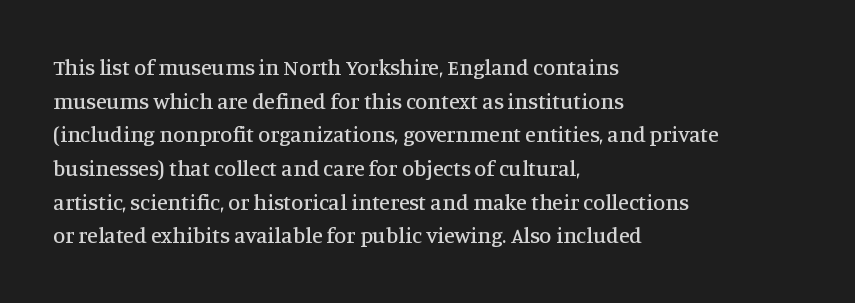
{"italic": "no", "underline": "no", "align": "left", "line_spacing": "normal", "line_spacing_ratio": 1.53, "letter_spacing": "normal", "letter_spacing_em": 0.0, "glyph_px": 22}
